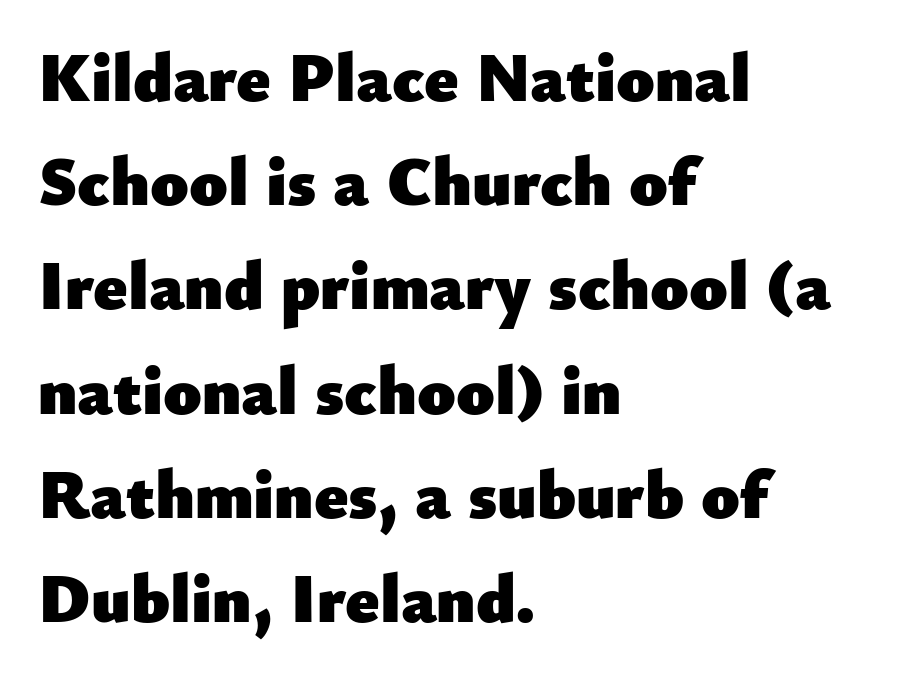
{"serif": "no", "italic": "no", "bold": "yes", "weight": "heavy", "width": "normal", "stroke_contrast": "low", "x_height": "small", "monospaced": "no", "underline": "no", "align": "left", "line_spacing": "normal", "line_spacing_ratio": 1.51, "letter_spacing": "normal", "letter_spacing_em": 0.0, "glyph_px": 69}
